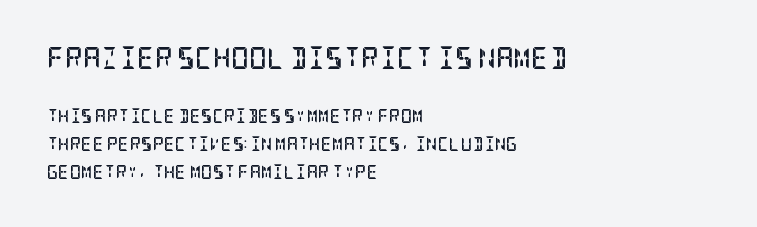
The image shows 22 px bold type, upright; set left-aligned, loose line spacing (2.01x), normal letter spacing, not underlined; the first (top) block is 1.57x larger.
